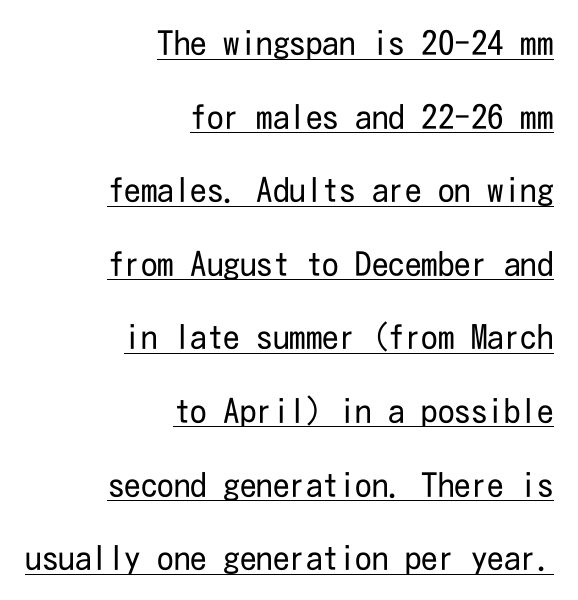
Widely set lines give the paragraph a tall, airy silhouette. The text block is weighted toward the right margin, trailing off unevenly leftward. The characters display no serif detailing; their extremities are plain. Look at the tracking — it's just the regular setting, nothing added. Emphasis is given by a line drawn under the lettering. No heavy texture on the line: the type isn't bold.
